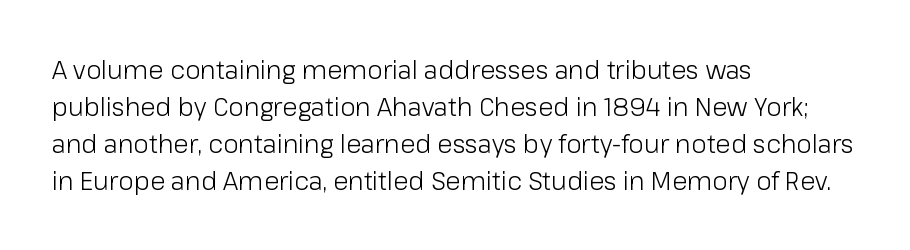
The image shows 25 px text type, upright; set left-aligned, normal line spacing (1.48x), normal letter spacing, not underlined.
